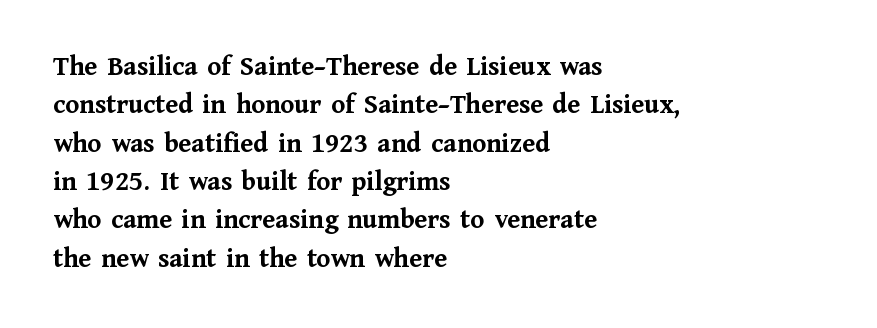
{"serif": "yes", "italic": "no", "bold": "yes", "weight": "semibold", "width": "normal", "stroke_contrast": "medium", "x_height": "medium", "monospaced": "no", "underline": "no", "align": "left", "line_spacing": "normal", "line_spacing_ratio": 1.37, "letter_spacing": "normal", "letter_spacing_em": 0.0, "glyph_px": 28}
